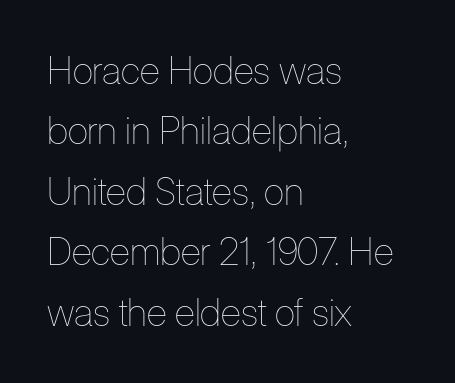
{"italic": "no", "bold": "no", "weight": "thin", "width": "condensed", "stroke_contrast": "low", "x_height": "medium", "monospaced": "no", "underline": "no", "align": "left", "line_spacing": "normal", "line_spacing_ratio": 1.59, "letter_spacing": "normal", "letter_spacing_em": 0.0, "glyph_px": 38}
